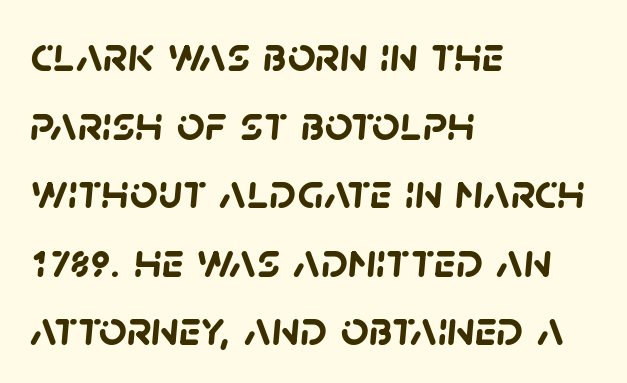
Q: Is the text bold? A: Yes.
Q: Is the typeface a serif or a sans-serif typeface? A: Sans-serif.
Q: Is the text underlined? A: No.
Q: How is the paragraph aligned? A: Left-aligned.
Q: Is the spacing between letters normal or unusually wide? A: Normal.
Q: Is the spacing between lines tight, normal or loose? A: Normal.
Q: Width (condensed, normal, or wide)? A: Normal.
Q: Stroke contrast? A: Low.
Q: x-height? A: Large.
Q: Monospaced? A: No.
